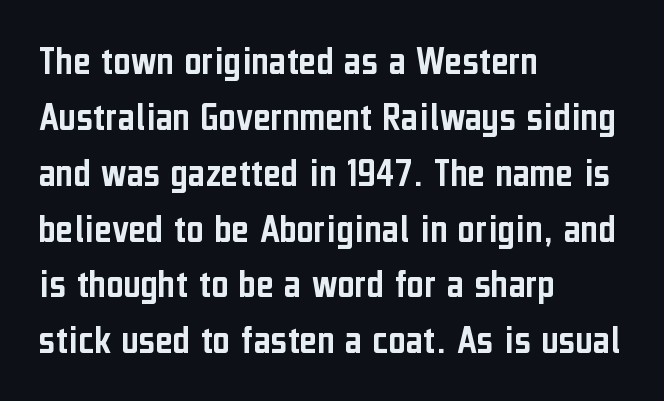
{"serif": "no", "italic": "no", "width": "condensed", "stroke_contrast": "low", "x_height": "medium", "monospaced": "no", "underline": "no", "align": "left", "line_spacing": "normal", "line_spacing_ratio": 1.33, "letter_spacing": "normal", "letter_spacing_em": 0.0, "glyph_px": 42}
